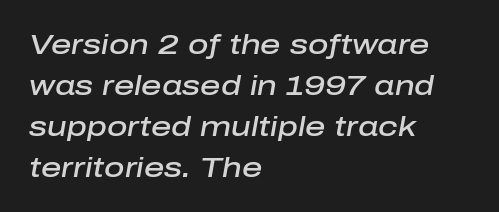
Q: Is the text bold? A: Semi-bold.
Q: Is the text italic (slanted)? A: Yes, it leans right by about 10 degrees.
Q: Is the text underlined? A: No.
Q: How is the paragraph aligned? A: Left-aligned.
Q: Is the spacing between letters normal or unusually wide? A: Normal.
Q: Is the spacing between lines tight, normal or loose? A: Normal.
Q: Width (condensed, normal, or wide)? A: Normal.
Q: Stroke contrast? A: Low.
Q: x-height? A: Medium.
Q: Monospaced? A: No.
